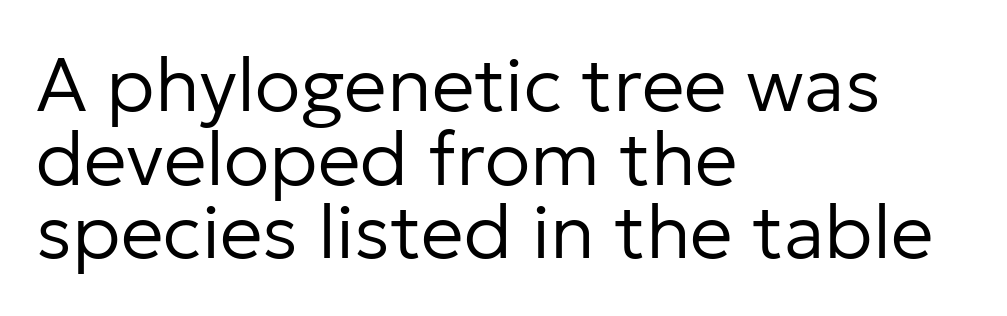
Q: Is the text bold? A: No.
Q: Is the text italic (slanted)? A: No, it is upright.
Q: Is the typeface a serif or a sans-serif typeface? A: Sans-serif.
Q: Is the text underlined? A: No.
Q: How is the paragraph aligned? A: Left-aligned.
Q: Is the spacing between letters normal or unusually wide? A: Normal.
Q: Is the spacing between lines tight, normal or loose? A: Tight.
Q: Width (condensed, normal, or wide)? A: Normal.
Q: Stroke contrast? A: Low.
Q: x-height? A: Medium.
Q: Monospaced? A: No.
